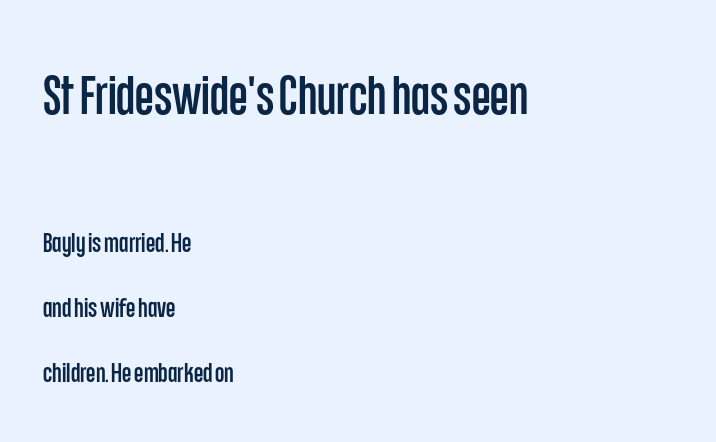
Is this a sans? Yes — the strokes have no serifs. Every row of glyphs begins at an identical x-position on the left. Descender tails drop into unmarked territory. The typography opts for an upright posture over an oblique one. Leading is clearly above the norm, producing a sparse column.
